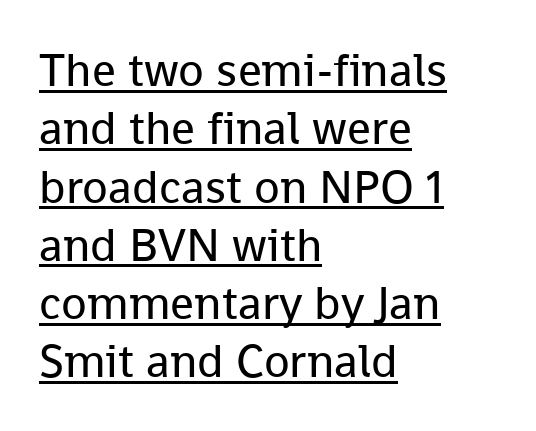
Vertical stems look standard width or narrower in stroke. Students, note that the glyphs here touch the page at normal intervals. Each line starts at the same left margin while the right side varies. Do the characters align in a grid? No, the font is proportional.
